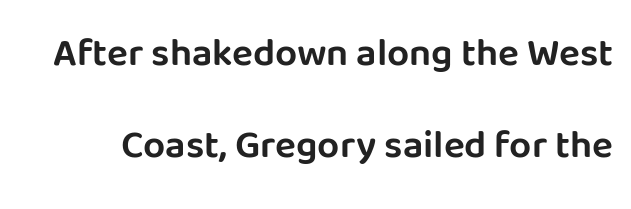
Q: Is the text italic (slanted)? A: No, it is upright.
Q: Is the typeface a serif or a sans-serif typeface? A: Sans-serif.
Q: Is the text underlined? A: No.
Q: Is the spacing between letters normal or unusually wide? A: Normal.
Q: Is the spacing between lines tight, normal or loose? A: Loose.
Q: Width (condensed, normal, or wide)? A: Normal.
Q: Stroke contrast? A: Low.
Q: x-height? A: Large.
Q: Monospaced? A: No.
